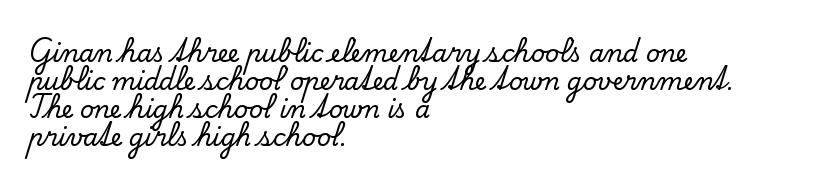
The image shows 24 px text type; set left-aligned, line spacing 1.16x, normal letter spacing, not underlined.
